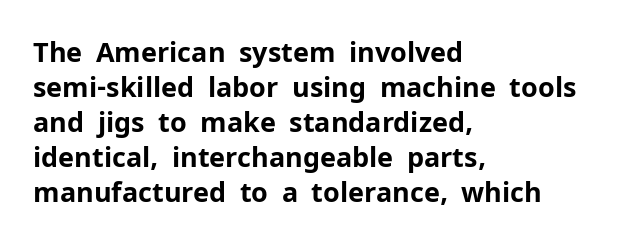
{"italic": "no", "bold": "yes", "underline": "no", "align": "left", "line_spacing": "normal", "line_spacing_ratio": 1.3, "letter_spacing": "normal", "letter_spacing_em": 0.0, "glyph_px": 27}
